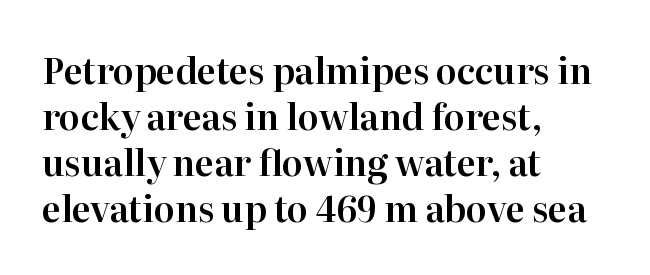
{"serif": "yes", "italic": "no", "width": "normal", "stroke_contrast": "high", "x_height": "medium", "monospaced": "no", "underline": "no", "align": "left", "line_spacing": "normal", "line_spacing_ratio": 1.31, "letter_spacing": "normal", "letter_spacing_em": 0.0, "glyph_px": 35}
